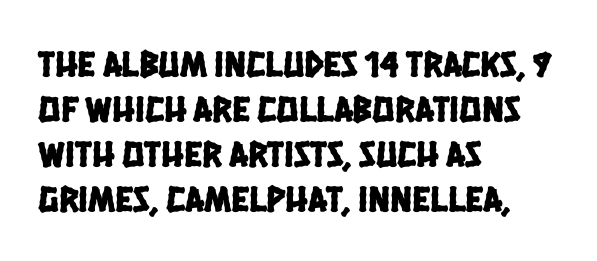
The passage shown is not underscored anywhere. This sample is left-justified, so line endings fall wherever the words run out. Between one letter and the next there's only the usual sliver of space. You could not count columns in this text — the font is proportionally spaced. Note: no serifs on the glyphs.
